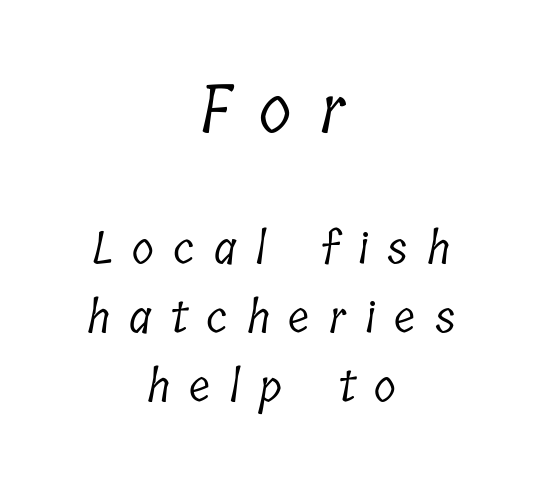
Q: Is the text bold? A: No.
Q: Is the typeface a serif or a sans-serif typeface? A: Serif.
Q: Is the text underlined? A: No.
Q: How is the paragraph aligned? A: Centered.
Q: Is the spacing between letters normal or unusually wide? A: Unusually wide.
Q: Is the spacing between lines tight, normal or loose? A: Normal.
Q: Which block of text is set in a larger size, the first (top) or the second (bottom)? A: The first (top) one.
Q: Width (condensed, normal, or wide)? A: Condensed.
Q: Stroke contrast? A: Low.
Q: x-height? A: Medium.
Q: Monospaced? A: No.
